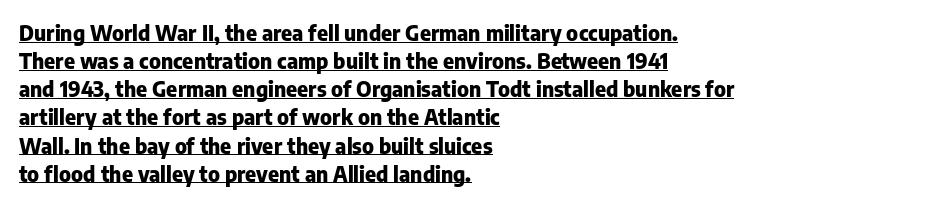
Q: Is the text bold? A: Yes.
Q: Is the text italic (slanted)? A: No, it is upright.
Q: Is the text underlined? A: Yes.
Q: How is the paragraph aligned? A: Left-aligned.
Q: Is the spacing between letters normal or unusually wide? A: Normal.
Q: Is the spacing between lines tight, normal or loose? A: Normal.
